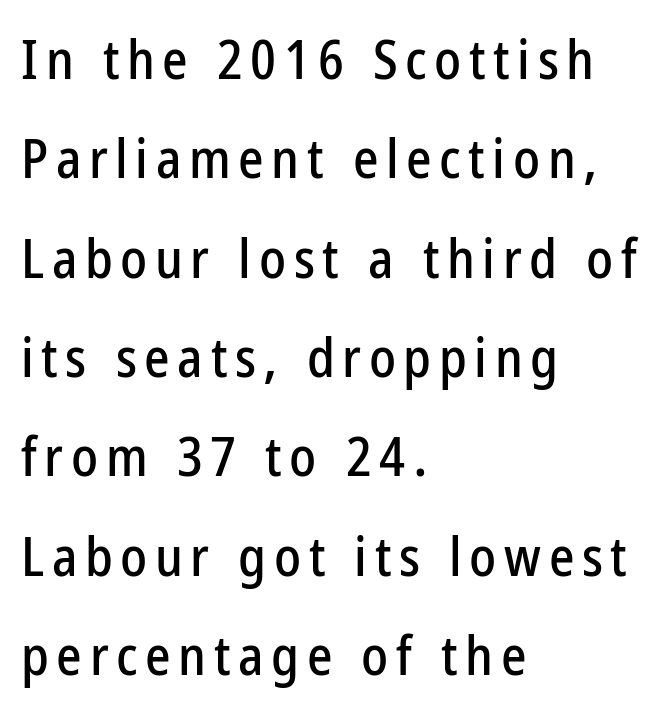
{"serif": "no", "italic": "no", "width": "condensed", "stroke_contrast": "low", "x_height": "medium", "monospaced": "no", "underline": "no", "align": "left", "line_spacing_ratio": 1.84, "glyph_px": 54}
